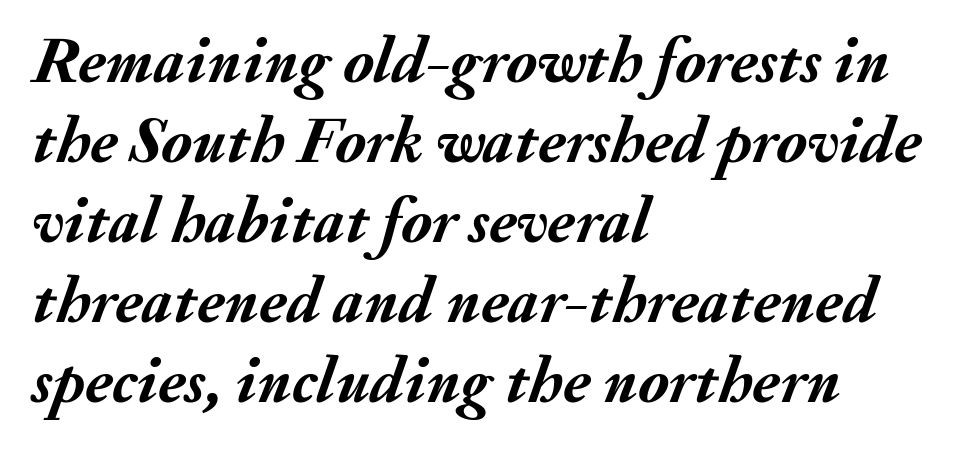
{"italic": "yes", "lean": "right", "slant_degrees": 20, "bold": "yes", "weight": "semibold", "width": "normal", "stroke_contrast": "medium", "x_height": "small", "monospaced": "no", "underline": "no", "align": "left", "line_spacing_ratio": 1.23, "letter_spacing": "normal", "letter_spacing_em": 0.0, "glyph_px": 65}
